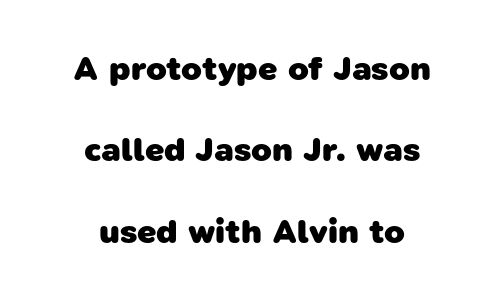
Spacing verdict: proportional, widths tailored to each character. What's the leading like? Stretched, with rows far apart. Descender tails drop into unmarked territory. In CSS terms this would be text-align: center. Observe the absence of serifs on each vertical stroke in this sample.
